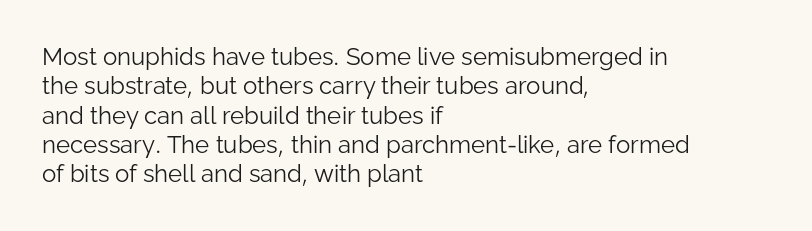
The image shows 24 px text type, upright; set left-aligned, line spacing 1.22x, normal letter spacing, not underlined.
